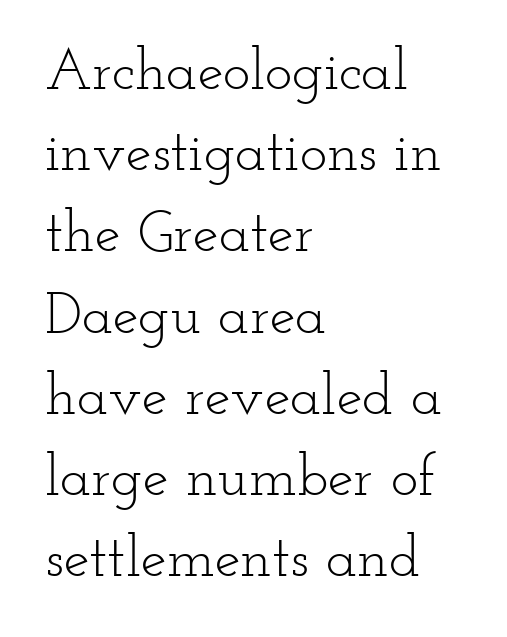
The image shows 58 px light, wide serif type, upright; set left-aligned, normal line spacing (1.4x), normal letter spacing, not underlined; low stroke contrast and a small x-height.
